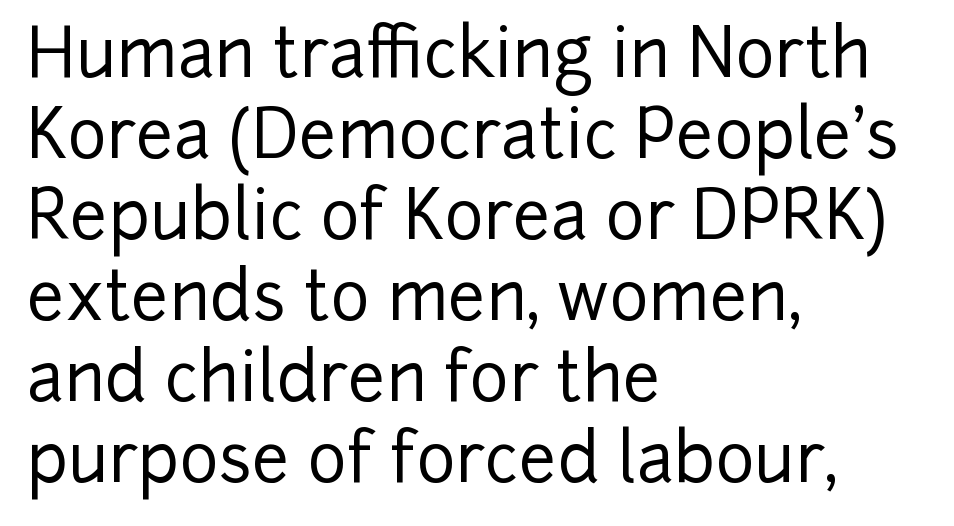
The image shows 67 px sans-serif type, upright; set left-aligned, line spacing 1.21x, normal letter spacing, not underlined; low stroke contrast and a medium x-height.
